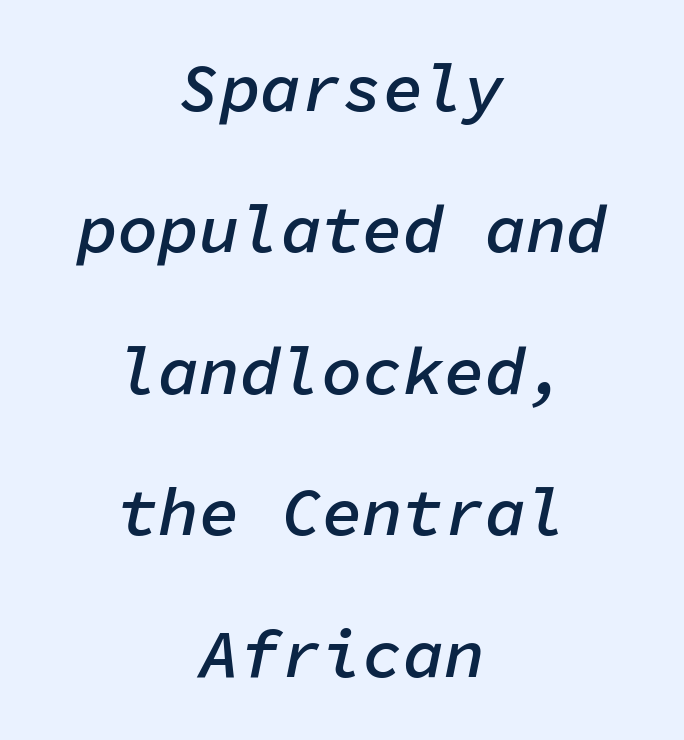
{"italic": "yes", "lean": "right", "slant_degrees": 11, "bold": "semi", "weight": "semibold", "width": "normal", "stroke_contrast": "low", "x_height": "medium", "monospaced": "yes", "underline": "no", "align": "center", "line_spacing": "loose", "line_spacing_ratio": 2.08, "letter_spacing": "normal", "letter_spacing_em": 0.0, "glyph_px": 68}
